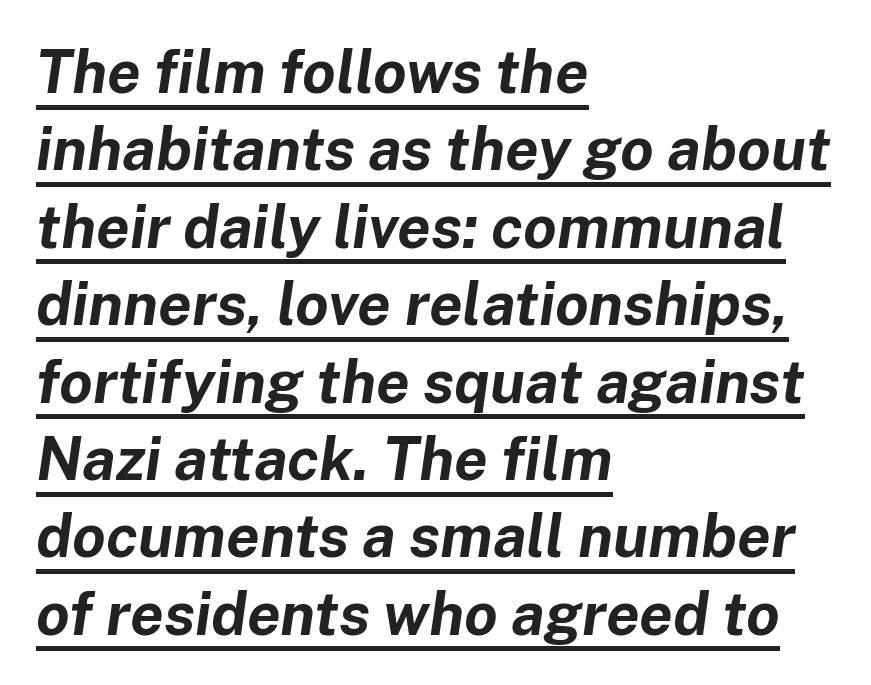
Q: Is the text bold? A: Yes.
Q: Is the text italic (slanted)? A: Yes, it leans right by about 8 degrees.
Q: Is the text underlined? A: Yes.
Q: How is the paragraph aligned? A: Left-aligned.
Q: Is the spacing between letters normal or unusually wide? A: Normal.
Q: Is the spacing between lines tight, normal or loose? A: Normal.
Q: Width (condensed, normal, or wide)? A: Normal.
Q: Stroke contrast? A: Low.
Q: x-height? A: Medium.
Q: Monospaced? A: No.
